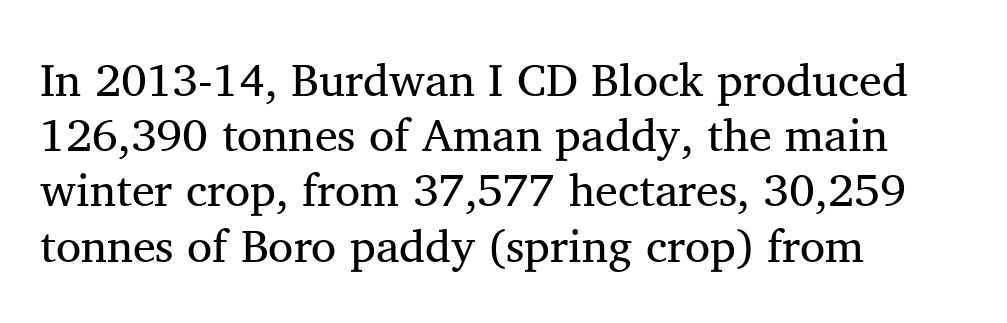
{"serif": "yes", "italic": "no", "bold": "no", "weight": "regular", "width": "normal", "stroke_contrast": "medium", "x_height": "medium", "monospaced": "no", "underline": "no", "align": "left", "line_spacing_ratio": 1.2, "letter_spacing": "normal", "letter_spacing_em": 0.0, "glyph_px": 46}
